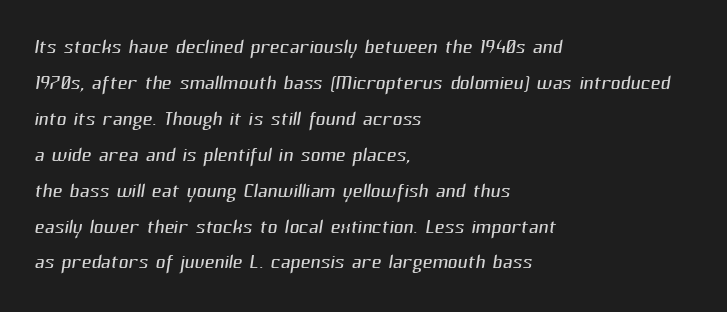
Q: Is the text bold? A: No.
Q: Is the text underlined? A: No.
Q: How is the paragraph aligned? A: Left-aligned.
Q: Is the spacing between letters normal or unusually wide? A: Normal.
Q: Is the spacing between lines tight, normal or loose? A: Normal.
